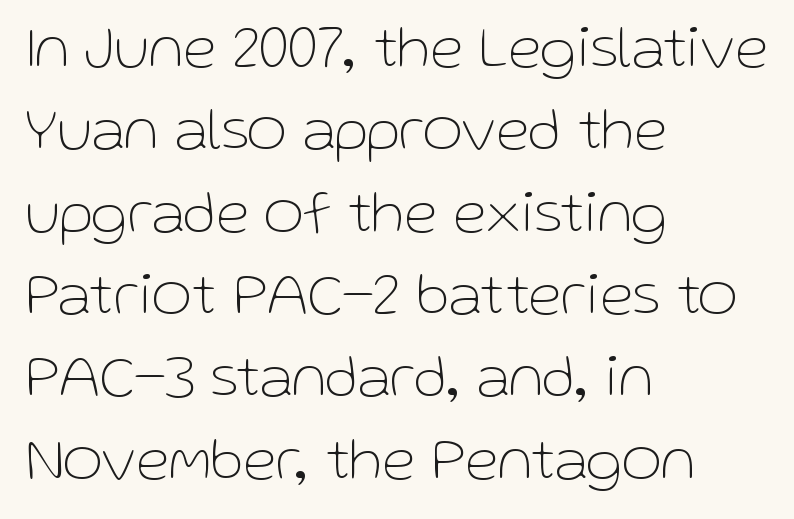
What's the leading like? Ordinary, nothing unusual. It's the straight-up-and-down kind of type. The specimen omits any rule beneath the text block's lines. Varying glyph widths throughout — classic text-font behaviour. The glyphs in this specimen are sans serif.
